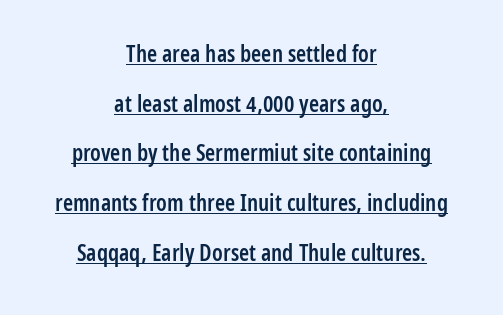
Every character sits straight up, as roman type does. Bold? Not quite — semibold, heavier than regular but stopping short. This sample is center-justified, so both line endings float freely. Summary of vertical rhythm: relaxed, with wide interline spacing. Characters follow at the spacing the type designer built in.
